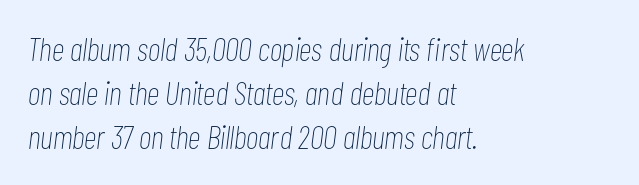
{"italic": "yes", "lean": "right", "slant_degrees": 7, "bold": "no", "weight": "thin", "width": "condensed", "stroke_contrast": "low", "x_height": "medium", "monospaced": "no", "underline": "no", "align": "left", "line_spacing": "normal", "line_spacing_ratio": 1.34, "letter_spacing": "normal", "letter_spacing_em": 0.0, "glyph_px": 33}
